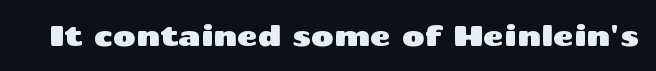
The image shows 28 px wide sans-serif type, upright; set normal letter spacing, not underlined; medium stroke contrast and a medium x-height.
